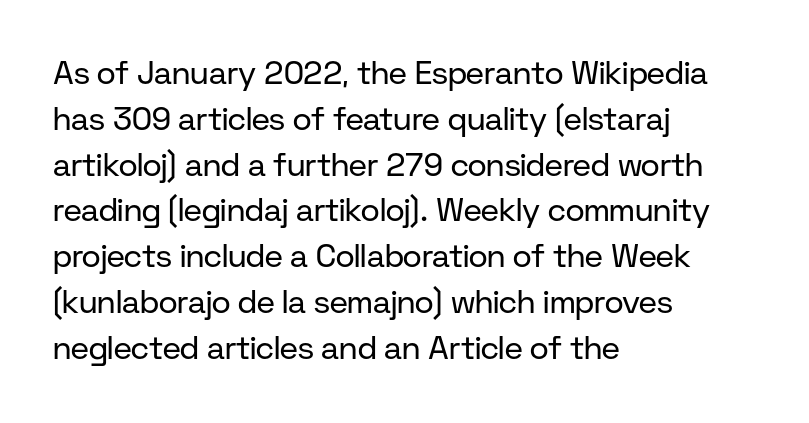
Q: Is the text bold? A: No.
Q: Is the text italic (slanted)? A: No, it is upright.
Q: Is the typeface a serif or a sans-serif typeface? A: Sans-serif.
Q: Is the text underlined? A: No.
Q: How is the paragraph aligned? A: Left-aligned.
Q: Is the spacing between letters normal or unusually wide? A: Normal.
Q: Is the spacing between lines tight, normal or loose? A: Normal.
Q: Width (condensed, normal, or wide)? A: Normal.
Q: Stroke contrast? A: Low.
Q: x-height? A: Medium.
Q: Monospaced? A: No.
